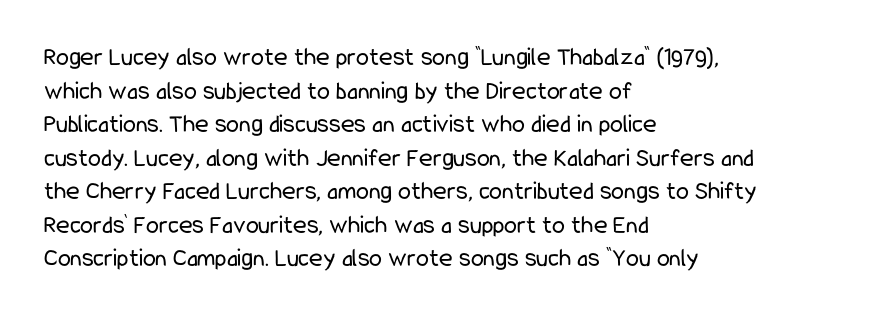
{"italic": "no", "bold": "no", "underline": "no", "align": "left", "line_spacing": "normal", "line_spacing_ratio": 1.29, "letter_spacing": "normal", "letter_spacing_em": 0.0, "glyph_px": 26}
